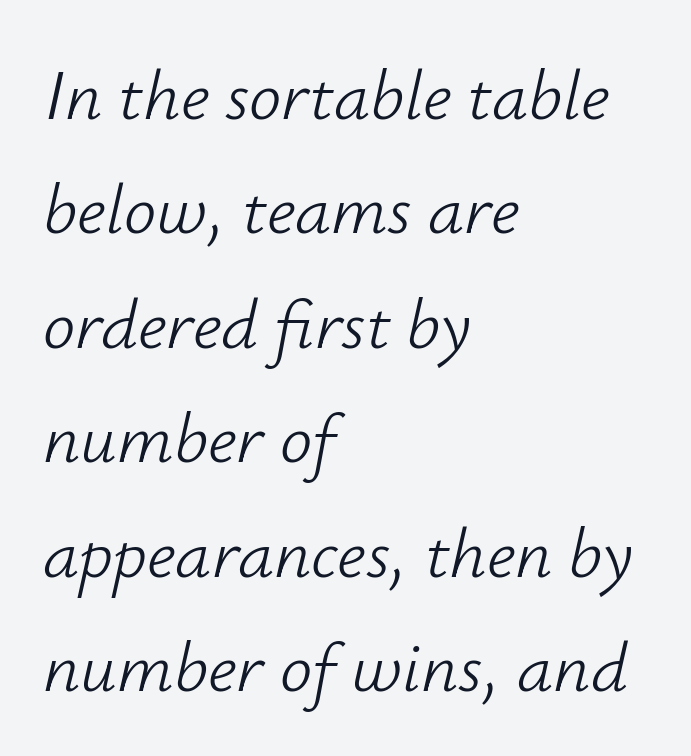
Does the copy run flush right? No — it runs flush left. Compared with a typical body face, this is equally light or lighter still. How are the letters spaced? Ordinarily, with no added tracking. A normal amount of white space separates one row of letters from the next.
